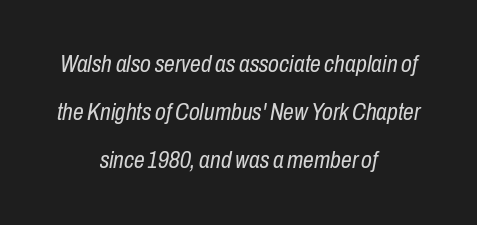
Vertical spacing — loose. Letter spacing: default. The paragraph has two soft edges and a firm central axis. Descenders hang freely into open space. Quick note: italic. Think standard paragraph weight, or any step lighter than that.
